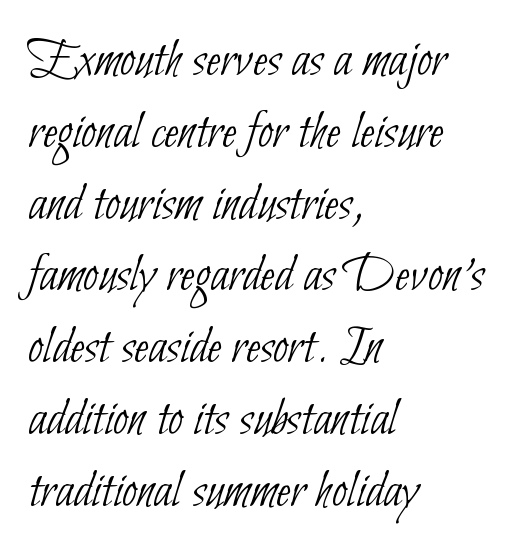
The vertical gap from one line to the next is medium. Beneath every word, the page is bare. The type family on display is of the sans-serif kind. Here the designer chose a conventional face with non-uniform glyph widths. The font is comparable to plain body text, perhaps lighter.
